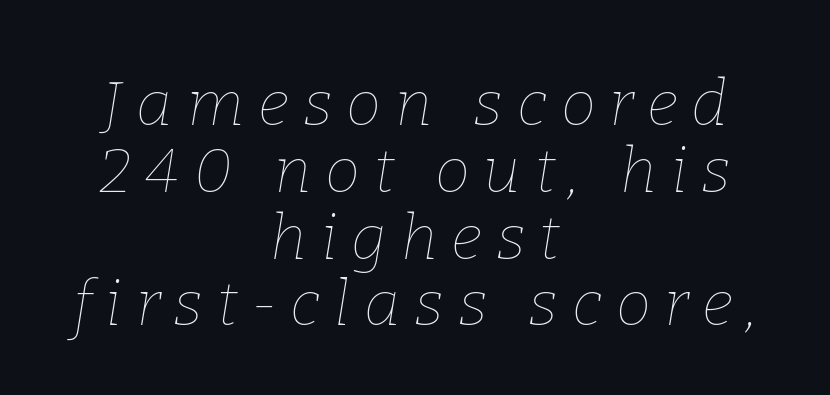
The image shows 63 px thin type, italic (leaning right); set centered, tight line spacing (1.06x), unusually wide letter spacing (+0.22 em), not underlined; low stroke contrast and a medium x-height.
